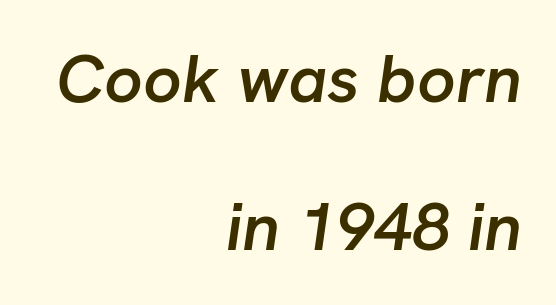
{"italic": "yes", "lean": "right", "slant_degrees": 8, "bold": "semi", "weight": "semibold", "width": "normal", "stroke_contrast": "low", "x_height": "medium", "monospaced": "no", "underline": "no", "align": "right", "line_spacing": "loose", "line_spacing_ratio": 2.17, "letter_spacing": "normal", "letter_spacing_em": 0.0, "glyph_px": 68}
